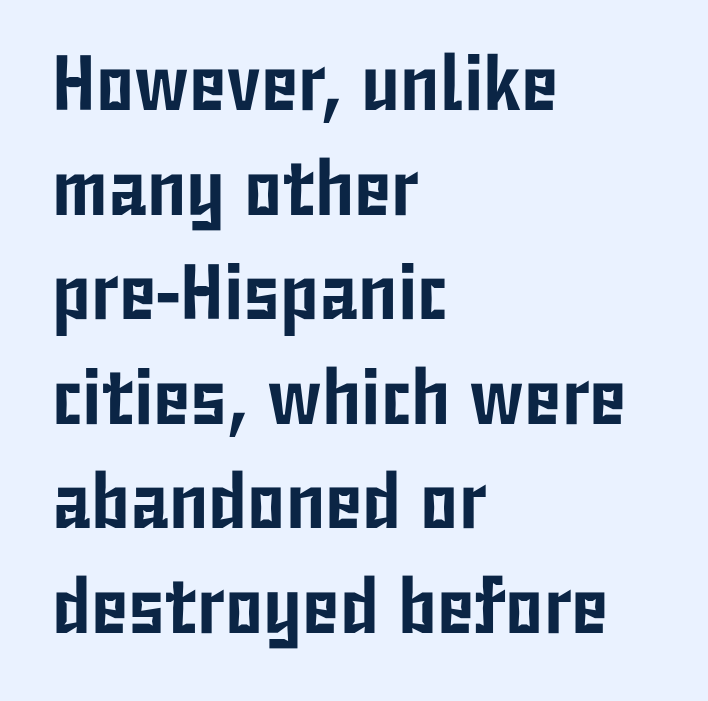
{"serif": "no", "italic": "no", "width": "condensed", "stroke_contrast": "low", "x_height": "medium", "monospaced": "no", "underline": "no", "align": "left", "line_spacing": "normal", "line_spacing_ratio": 1.34, "letter_spacing": "normal", "letter_spacing_em": 0.0, "glyph_px": 78}
